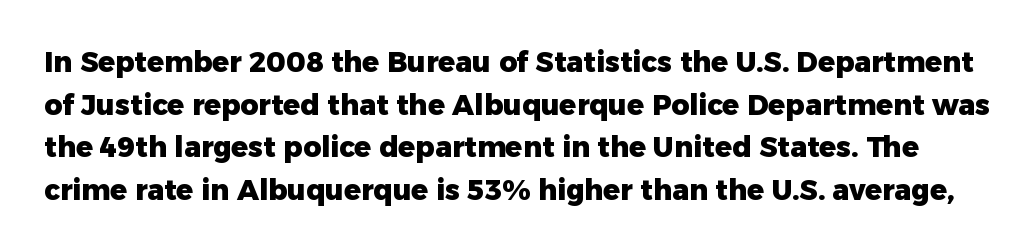
The image shows 28 px heavy sans-serif type, upright; set normal line spacing (1.52x), normal letter spacing, not underlined; low stroke contrast and a medium x-height.
